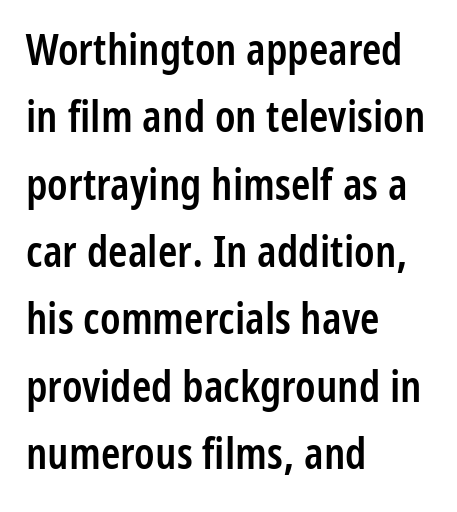
{"serif": "no", "italic": "no", "bold": "semi", "weight": "semibold", "width": "condensed", "stroke_contrast": "low", "x_height": "medium", "monospaced": "no", "underline": "no", "align": "left", "line_spacing": "normal", "line_spacing_ratio": 1.53, "letter_spacing": "normal", "letter_spacing_em": 0.0, "glyph_px": 44}
